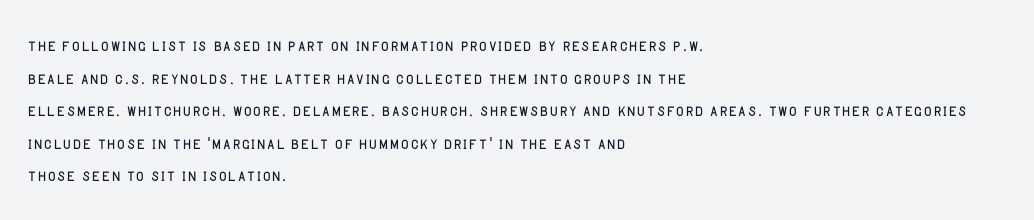
The image shows 21 px text type, upright; set left-aligned, normal line spacing (1.55x), normal letter spacing, not underlined.
